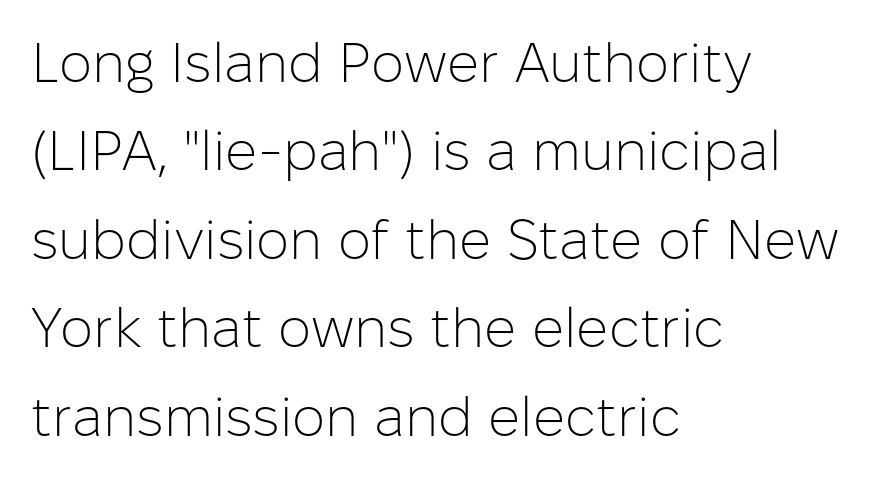
The image shows 56 px light sans-serif type, upright; set left-aligned, normal line spacing (1.58x), normal letter spacing, not underlined; low stroke contrast and a medium x-height.
